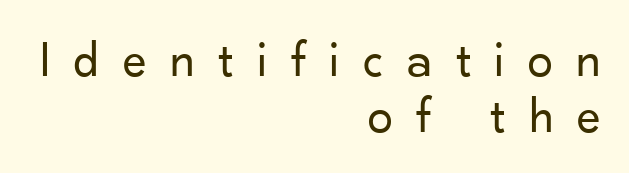
The image shows 51 px regular-weight sans-serif type, upright; set right-aligned, tight line spacing (1.1x), unusually wide letter spacing (+0.46 em), not underlined; low stroke contrast and a small x-height.
